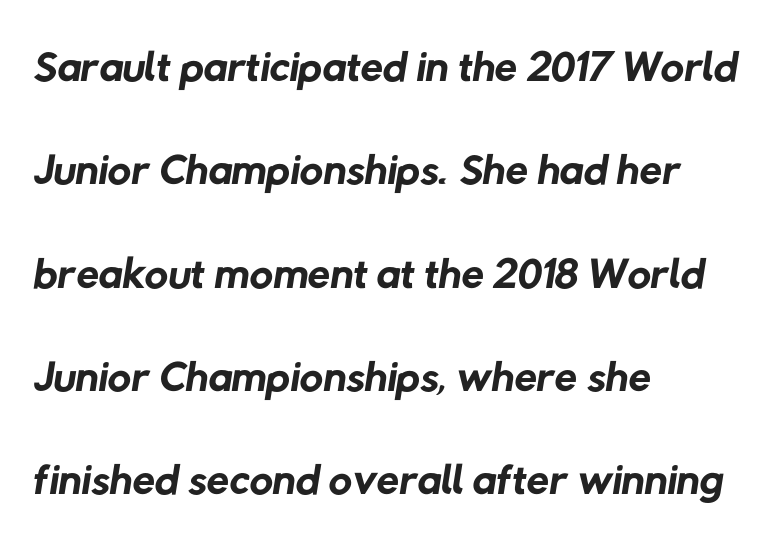
Q: Is the text bold? A: No.
Q: Is the typeface a serif or a sans-serif typeface? A: Sans-serif.
Q: Is the text underlined? A: No.
Q: How is the paragraph aligned? A: Left-aligned.
Q: Is the spacing between letters normal or unusually wide? A: Normal.
Q: Is the spacing between lines tight, normal or loose? A: Normal.
Q: Width (condensed, normal, or wide)? A: Normal.
Q: Stroke contrast? A: Low.
Q: x-height? A: Medium.
Q: Monospaced? A: No.
